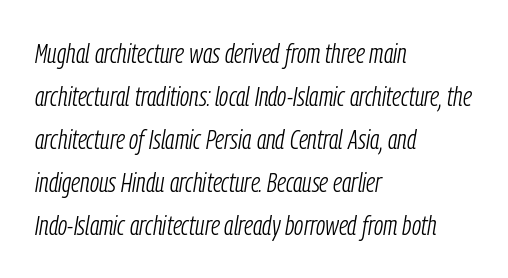
Only glyphs here, with clear space below each row. The rendering applies a slant to the glyphs. The type is set solid horizontally, with unmodified tracking. One-word summary of the alignment: left.
